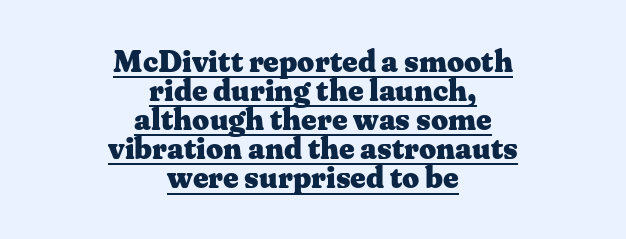
{"serif": "yes", "italic": "no", "bold": "yes", "weight": "heavy", "width": "wide", "stroke_contrast": "medium", "x_height": "medium", "monospaced": "no", "underline": "yes", "align": "center", "line_spacing": "tight", "line_spacing_ratio": 0.97, "letter_spacing": "normal", "letter_spacing_em": 0.0, "glyph_px": 30}
